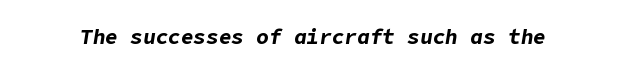
Q: Is the text bold? A: Yes.
Q: Is the text italic (slanted)? A: Yes, it leans right by about 9 degrees.
Q: Is the text underlined? A: No.
Q: Is the spacing between letters normal or unusually wide? A: Normal.
